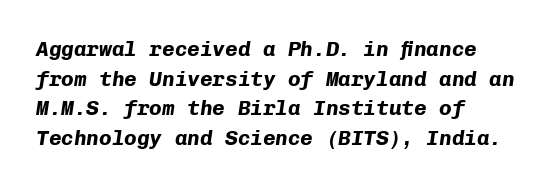
{"italic": "yes", "lean": "right", "slant_degrees": 8, "bold": "yes", "underline": "no", "align": "left", "line_spacing": "normal", "line_spacing_ratio": 1.41, "letter_spacing": "normal", "letter_spacing_em": 0.0, "glyph_px": 21}
